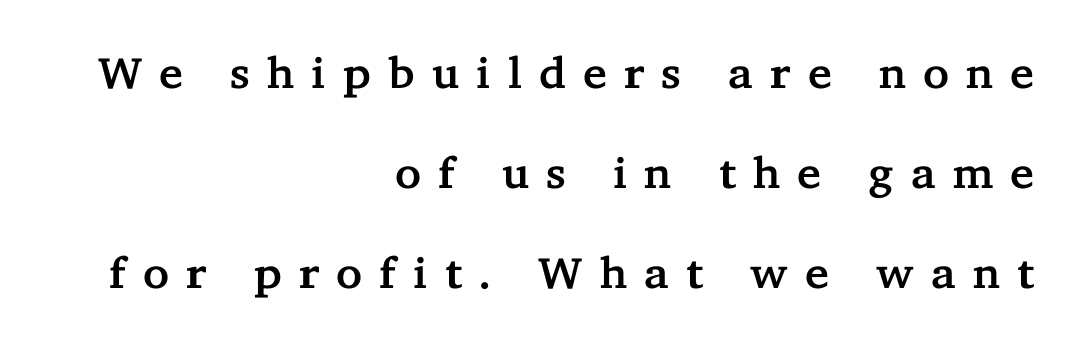
Q: Is the text italic (slanted)? A: No, it is upright.
Q: Is the typeface a serif or a sans-serif typeface? A: Serif.
Q: Is the text underlined? A: No.
Q: How is the paragraph aligned? A: Right-aligned.
Q: Is the spacing between letters normal or unusually wide? A: Unusually wide.
Q: Is the spacing between lines tight, normal or loose? A: Loose.
Q: Width (condensed, normal, or wide)? A: Normal.
Q: Stroke contrast? A: Low.
Q: x-height? A: Medium.
Q: Monospaced? A: No.
